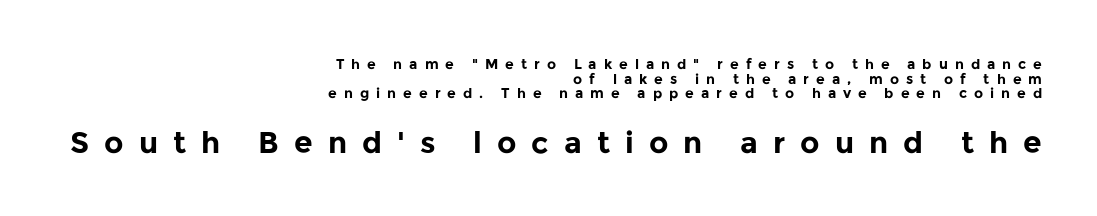
Q: Is the text bold? A: Yes.
Q: Is the text italic (slanted)? A: No, it is upright.
Q: Is the typeface a serif or a sans-serif typeface? A: Sans-serif.
Q: Is the text underlined? A: No.
Q: How is the paragraph aligned? A: Right-aligned.
Q: Is the spacing between letters normal or unusually wide? A: Unusually wide.
Q: Is the spacing between lines tight, normal or loose? A: Tight.
Q: Which block of text is set in a larger size, the first (top) or the second (bottom)? A: The second (bottom) one.
Q: Width (condensed, normal, or wide)? A: Normal.
Q: Stroke contrast? A: Low.
Q: x-height? A: Medium.
Q: Monospaced? A: No.
